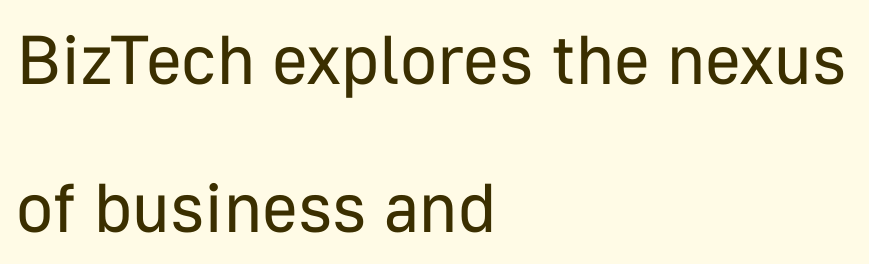
The image shows 69 px regular-weight sans-serif type, upright; set left-aligned, loose line spacing (2.14x), normal letter spacing, not underlined; low stroke contrast and a medium x-height.
